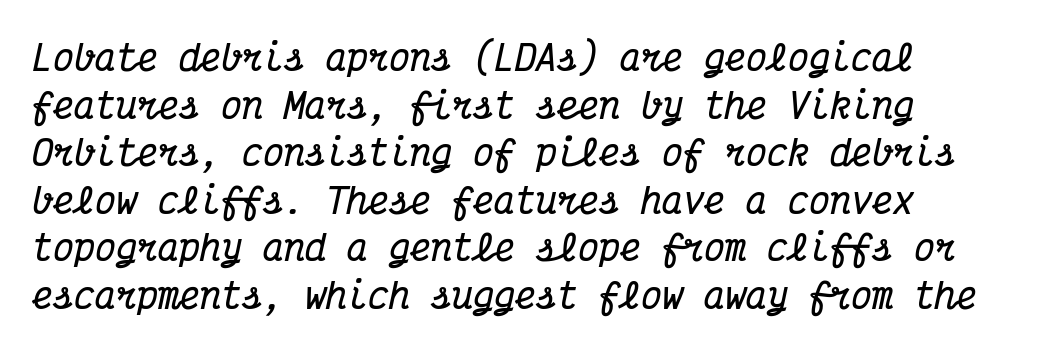
The image shows 35 px bold, condensed serif type, italic (leaning right), monospaced; set normal line spacing (1.36x), normal letter spacing, not underlined; medium stroke contrast and a medium x-height.
